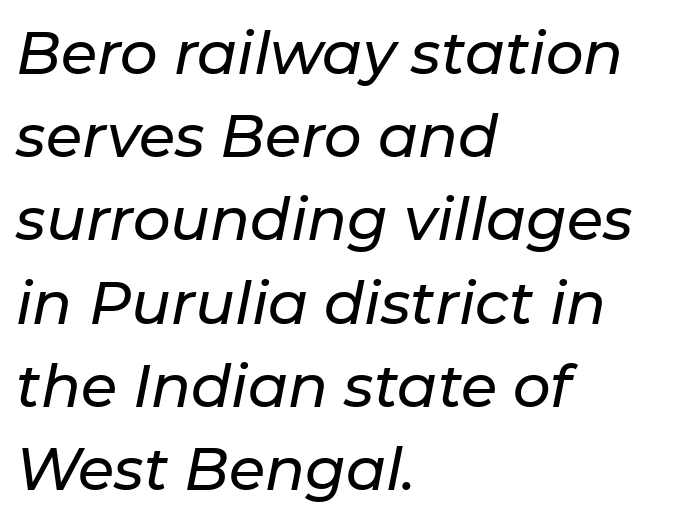
{"italic": "yes", "lean": "right", "slant_degrees": 11, "width": "normal", "stroke_contrast": "low", "x_height": "medium", "monospaced": "no", "underline": "no", "align": "left", "line_spacing": "normal", "line_spacing_ratio": 1.41, "letter_spacing": "normal", "letter_spacing_em": 0.0, "glyph_px": 59}
